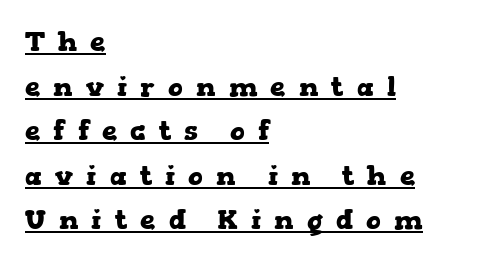
{"italic": "no", "bold": "yes", "underline": "yes", "align": "left", "line_spacing": "normal", "line_spacing_ratio": 1.65, "letter_spacing": "wide", "letter_spacing_em": 0.49, "glyph_px": 27}
